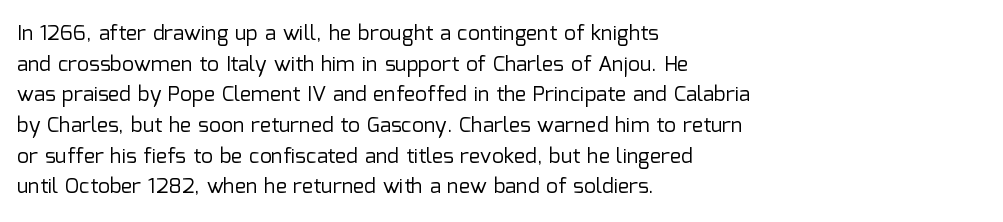
The strip under each line holds only bare page. The lines in this sample share a left origin and differ only in where they stop. The block of text has a typical density, with ordinary space between rows. A typesetter would call this zero additional tracking. Each stroke keeps to a modest, everyday thickness or less. Style check: upright.
